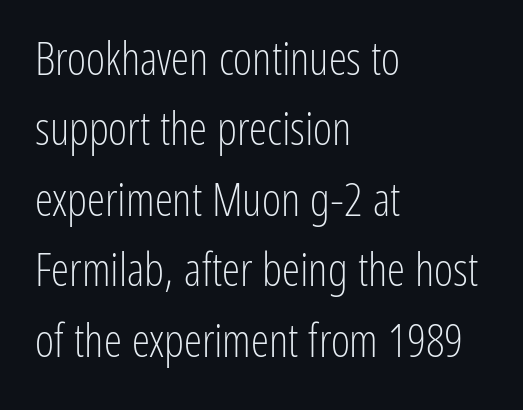
The image shows 46 px light, condensed sans-serif type, upright; set left-aligned, normal line spacing (1.53x), normal letter spacing, not underlined; low stroke contrast and a medium x-height.
